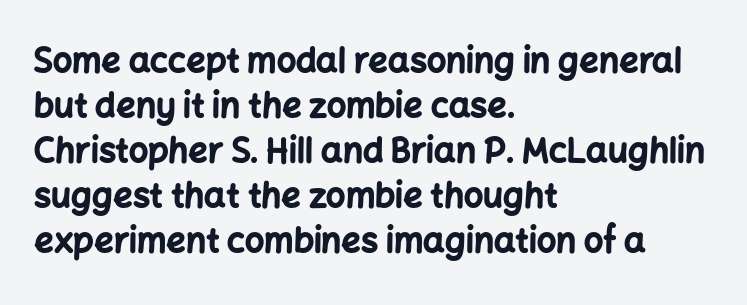
Q: Is the text bold? A: Yes.
Q: Is the text italic (slanted)? A: No, it is upright.
Q: Is the typeface a serif or a sans-serif typeface? A: Sans-serif.
Q: Is the text underlined? A: No.
Q: How is the paragraph aligned? A: Left-aligned.
Q: Is the spacing between letters normal or unusually wide? A: Normal.
Q: Is the spacing between lines tight, normal or loose? A: Normal.
Q: Width (condensed, normal, or wide)? A: Normal.
Q: Stroke contrast? A: Low.
Q: x-height? A: Medium.
Q: Monospaced? A: No.
